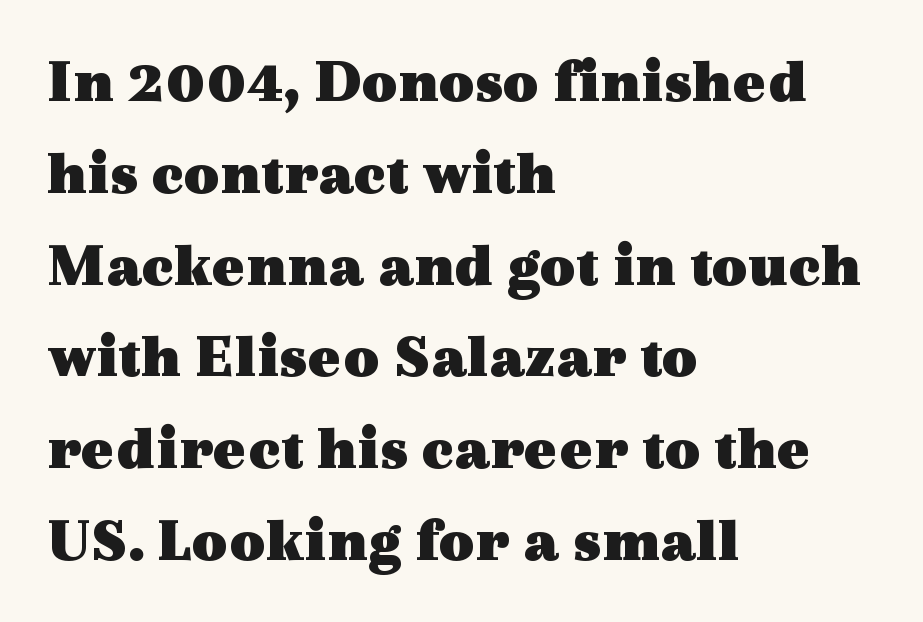
Q: Is the text bold? A: Yes.
Q: Is the text italic (slanted)? A: No, it is upright.
Q: Is the typeface a serif or a sans-serif typeface? A: Serif.
Q: Is the text underlined? A: No.
Q: How is the paragraph aligned? A: Left-aligned.
Q: Is the spacing between letters normal or unusually wide? A: Normal.
Q: Is the spacing between lines tight, normal or loose? A: Normal.
Q: Width (condensed, normal, or wide)? A: Wide.
Q: x-height? A: Medium.
Q: Monospaced? A: No.
